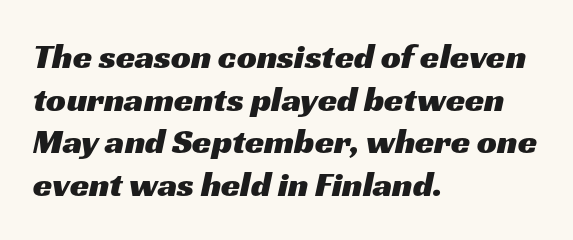
Q: Is the typeface a serif or a sans-serif typeface? A: Sans-serif.
Q: Is the text underlined? A: No.
Q: How is the paragraph aligned? A: Left-aligned.
Q: Is the spacing between letters normal or unusually wide? A: Normal.
Q: Width (condensed, normal, or wide)? A: Wide.
Q: Stroke contrast? A: Medium.
Q: x-height? A: Medium.
Q: Monospaced? A: No.
